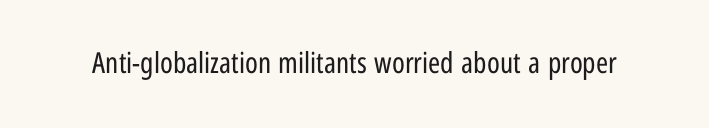
{"serif": "no", "italic": "no", "bold": "no", "weight": "regular", "width": "condensed", "stroke_contrast": "low", "x_height": "medium", "monospaced": "no", "underline": "no", "letter_spacing": "normal", "letter_spacing_em": 0.0, "glyph_px": 29}
